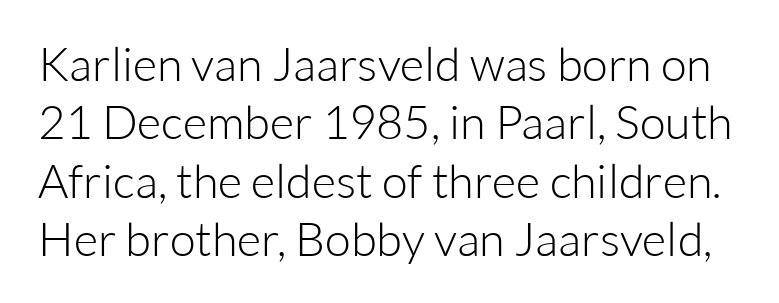
The image shows 47 px light sans-serif type, upright; set line spacing 1.24x, normal letter spacing, not underlined; low stroke contrast and a medium x-height.
